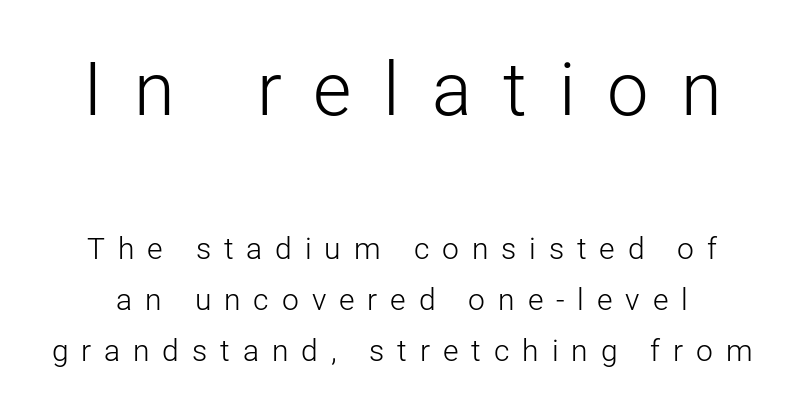
Characters remain perfectly vertical along every line. These glyphs show unthickened strokes, regular width or finer. This sample uses expanded letter spacing, leaving extra air between glyphs. Unmarked baselines from the first word to the last.
